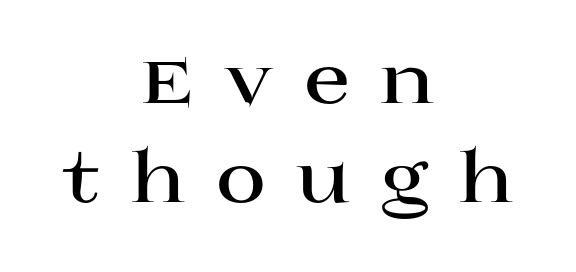
These lines sit exactly where default settings would place them. There is plenty of visible air inserted between adjacent glyphs. Each letter keeps its own natural width here, so spacing adapts to shape. The axis of the letterforms is exactly vertical. Centered paragraph, ragged on both sides. Chunky letters — that's bold for sure.
